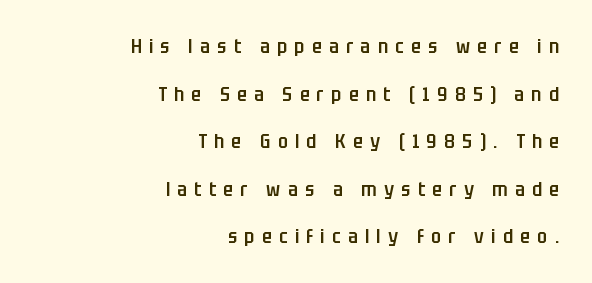
The image shows 20 px text type, upright; set right-aligned, loose line spacing (2.38x), unusually wide letter spacing (+0.37 em), not underlined.
